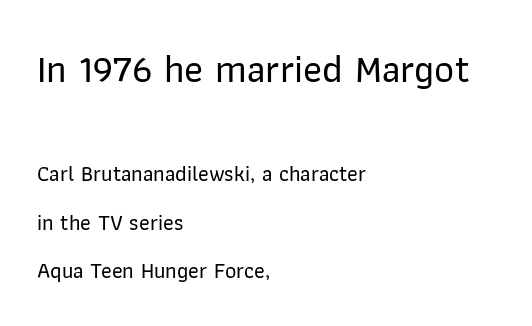
The composition opens big and finishes small. This is roman type, the default non-slanted kind. The text block is weighted toward the left margin, trailing off unevenly rightward. The face used here is proportionally spaced, like ordinary book or web type. Glyph-to-glyph distance matches everyday printed text. Clear beneath every line of the passage.
